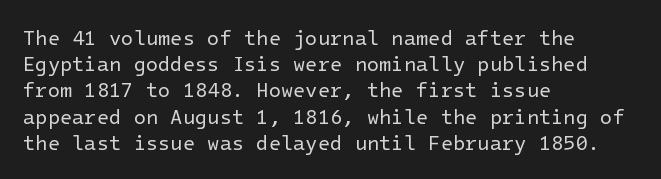
Q: Is the text bold? A: No.
Q: Is the text italic (slanted)? A: No, it is upright.
Q: Is the text underlined? A: No.
Q: How is the paragraph aligned? A: Left-aligned.
Q: Is the spacing between letters normal or unusually wide? A: Normal.
Q: Is the spacing between lines tight, normal or loose? A: Normal.
